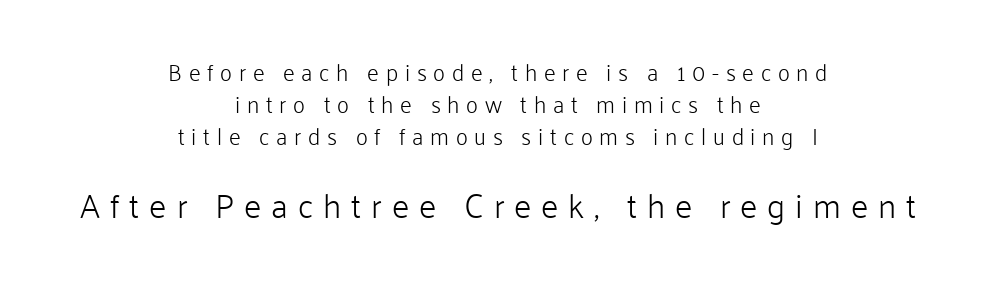
Each letter keeps its own natural width here, so spacing adapts to shape. Heft: none added — not bold. Quick note: not italic, upright. The passage shown begins with its smaller block and ends with its larger one. Check under the words: just untouched page.
